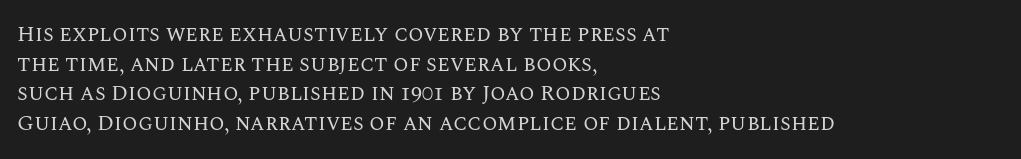
Unmarked baselines from the first word to the last. The designer left line spacing at the default. The rendering anchors every line to the left-hand side. The gaps between neighbouring characters are ordinary and unremarkable. The type sits square on the baseline with zero lean.
